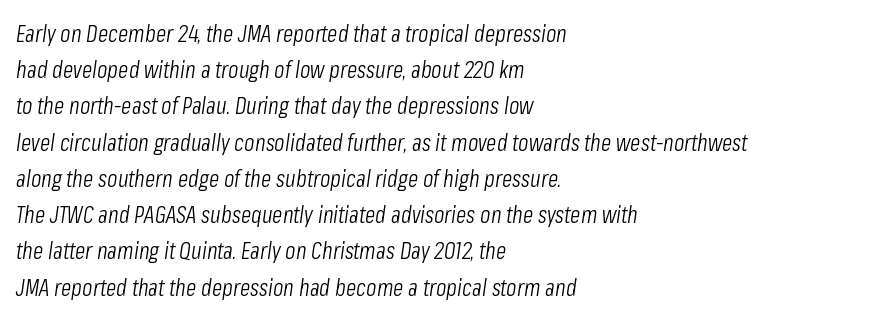
The image shows 24 px text type, italic (leaning right); set left-aligned, normal line spacing (1.51x), normal letter spacing, not underlined.
